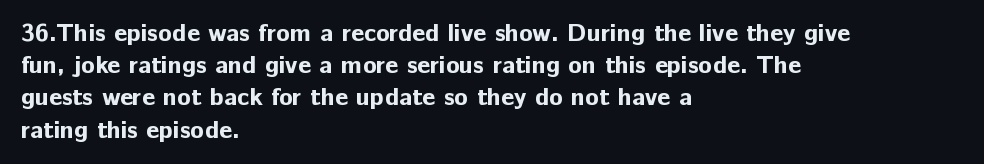
Q: Is the text bold? A: Yes.
Q: Is the text italic (slanted)? A: No, it is upright.
Q: Is the text underlined? A: No.
Q: How is the paragraph aligned? A: Left-aligned.
Q: Is the spacing between letters normal or unusually wide? A: Normal.
Q: Is the spacing between lines tight, normal or loose? A: Normal.
